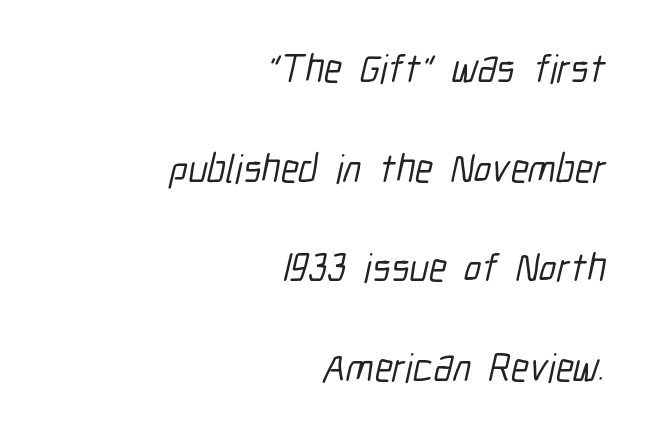
The image shows 40 px condensed sans-serif type; set right-aligned, loose line spacing (2.49x), normal letter spacing, not underlined; low stroke contrast and a medium x-height.
